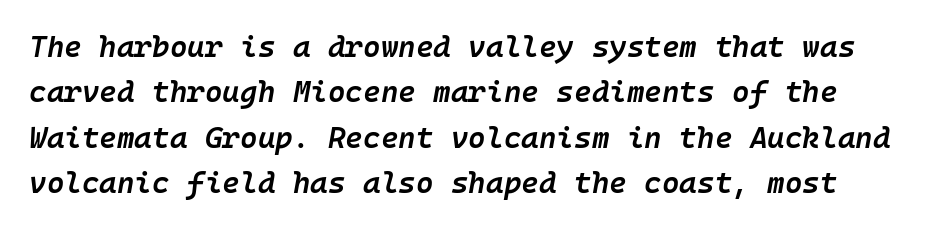
Q: Is the text bold? A: Semi-bold.
Q: Is the text italic (slanted)? A: Yes, it leans right by about 10 degrees.
Q: Is the text underlined? A: No.
Q: Is the spacing between letters normal or unusually wide? A: Normal.
Q: Is the spacing between lines tight, normal or loose? A: Normal.
Q: Width (condensed, normal, or wide)? A: Normal.
Q: Stroke contrast? A: Low.
Q: x-height? A: Medium.
